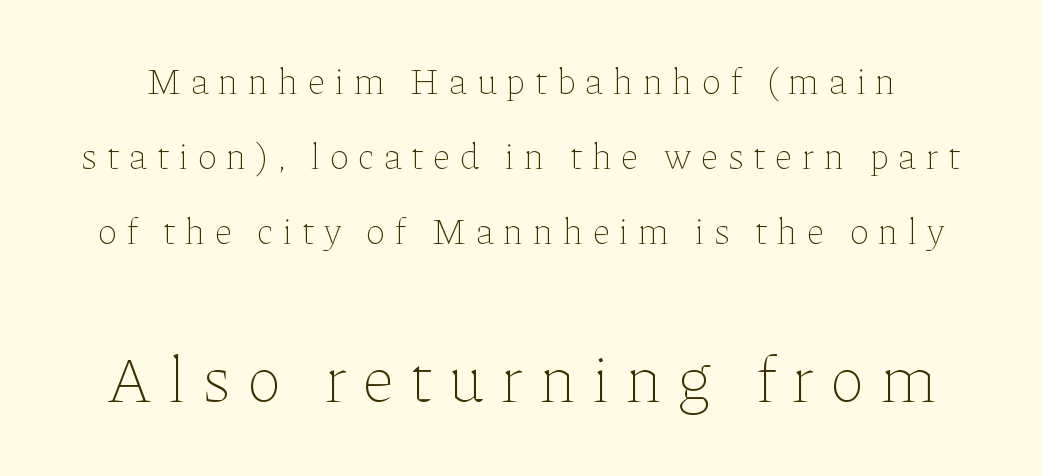
Q: Is the text bold? A: No.
Q: Is the text italic (slanted)? A: No, it is upright.
Q: Is the text underlined? A: No.
Q: Is the spacing between letters normal or unusually wide? A: Unusually wide.
Q: Is the spacing between lines tight, normal or loose? A: Loose.
Q: Which block of text is set in a larger size, the first (top) or the second (bottom)? A: The second (bottom) one.
Q: Width (condensed, normal, or wide)? A: Normal.
Q: Stroke contrast? A: Low.
Q: x-height? A: Medium.
Q: Monospaced? A: No.
